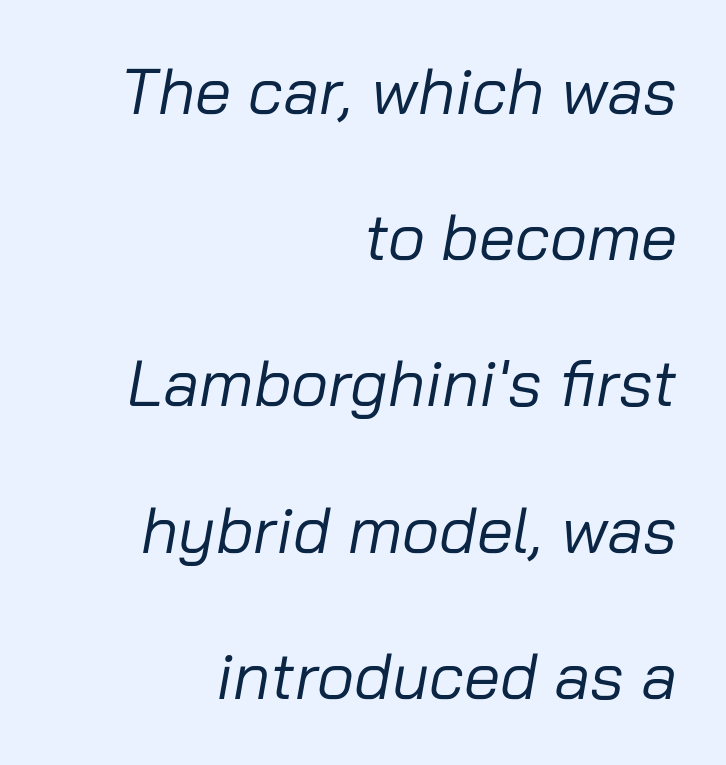
{"italic": "yes", "lean": "right", "slant_degrees": 10, "bold": "no", "weight": "regular", "width": "normal", "stroke_contrast": "low", "x_height": "medium", "monospaced": "no", "underline": "no", "align": "right", "line_spacing": "loose", "line_spacing_ratio": 2.25, "letter_spacing": "normal", "letter_spacing_em": 0.0, "glyph_px": 65}
